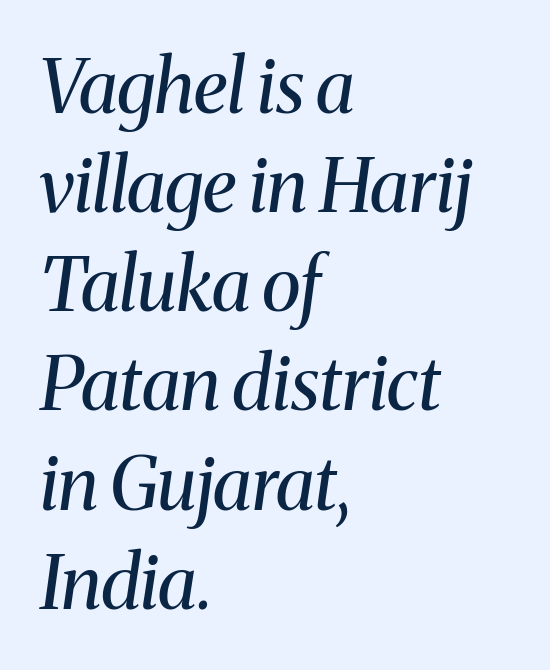
Q: Is the text bold? A: No.
Q: Is the text italic (slanted)? A: Yes, it leans right by about 8 degrees.
Q: Is the typeface a serif or a sans-serif typeface? A: Serif.
Q: Is the text underlined? A: No.
Q: How is the paragraph aligned? A: Left-aligned.
Q: Is the spacing between letters normal or unusually wide? A: Normal.
Q: Is the spacing between lines tight, normal or loose? A: Normal.
Q: Width (condensed, normal, or wide)? A: Normal.
Q: Stroke contrast? A: Medium.
Q: x-height? A: Medium.
Q: Monospaced? A: No.
